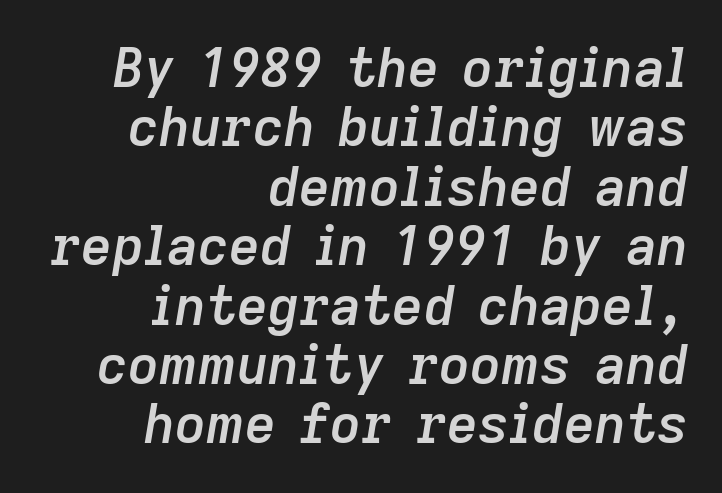
Q: Is the text bold? A: Semi-bold.
Q: Is the text italic (slanted)? A: Yes, it leans right by about 9 degrees.
Q: Is the text underlined? A: No.
Q: How is the paragraph aligned? A: Right-aligned.
Q: Is the spacing between letters normal or unusually wide? A: Normal.
Q: Is the spacing between lines tight, normal or loose? A: Tight.
Q: Width (condensed, normal, or wide)? A: Normal.
Q: Stroke contrast? A: Low.
Q: x-height? A: Medium.
Q: Monospaced? A: No.
